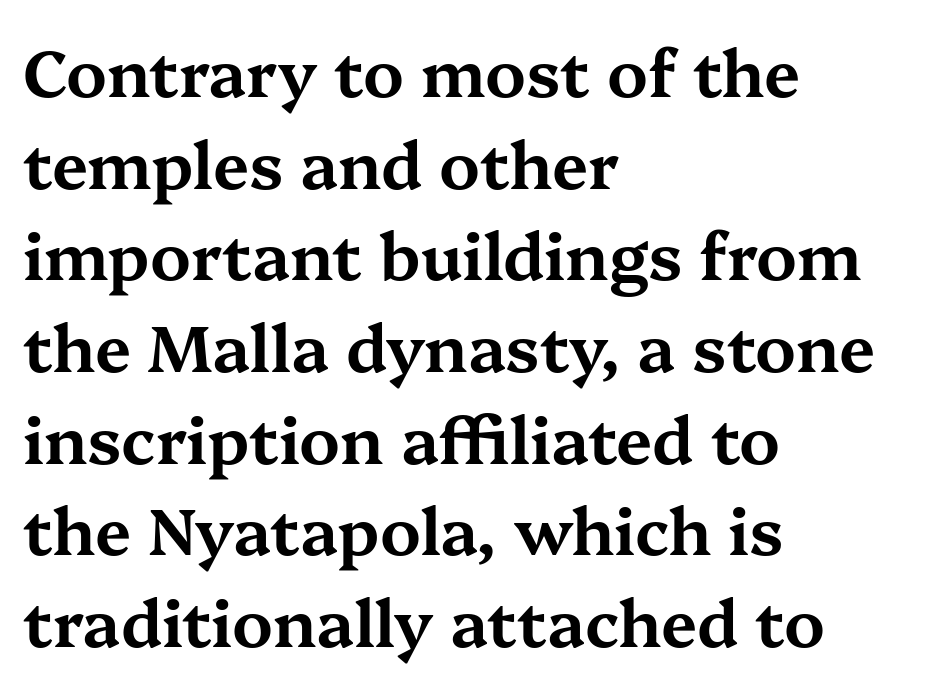
Q: Is the text italic (slanted)? A: No, it is upright.
Q: Is the typeface a serif or a sans-serif typeface? A: Serif.
Q: Is the text underlined? A: No.
Q: How is the paragraph aligned? A: Left-aligned.
Q: Is the spacing between letters normal or unusually wide? A: Normal.
Q: Is the spacing between lines tight, normal or loose? A: Normal.
Q: Width (condensed, normal, or wide)? A: Wide.
Q: Stroke contrast? A: Medium.
Q: x-height? A: Medium.
Q: Monospaced? A: No.
